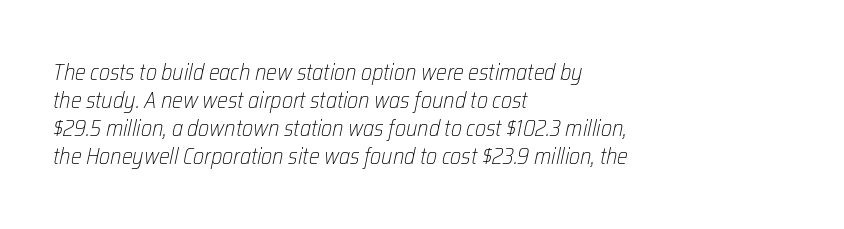
The image shows 23 px text type, italic (leaning right); set left-aligned, line spacing 1.22x, normal letter spacing, not underlined.
